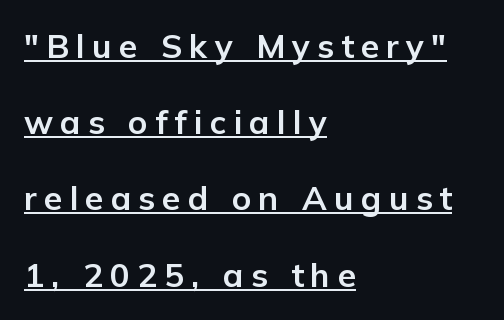
In terms of letterspacing, this is a distinctly airy, spread setting. This is underlined copy, the kind a proofreader might mark for attention. Notice how thick the strokes are: this is what a full bold looks like. Rendered with straight, roman letterforms. The paragraph has a hard left edge and a soft right edge.
